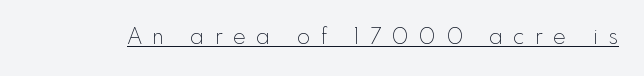
The image shows 22 px text type, upright; set unusually wide letter spacing (+0.48 em), underlined.
